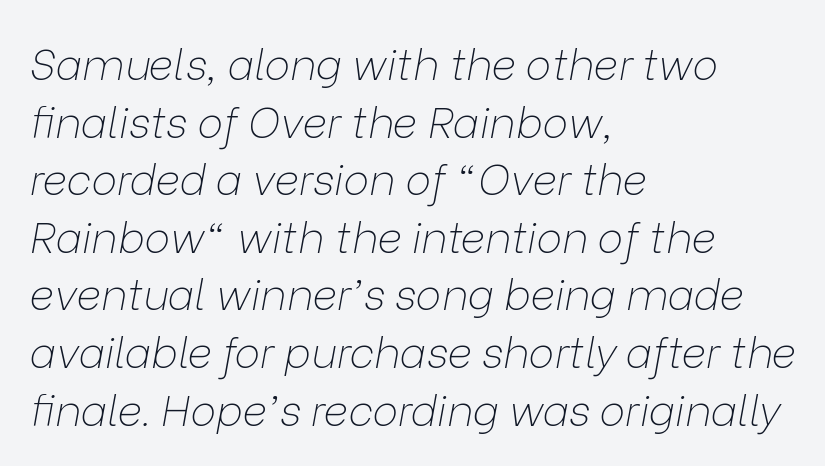
Caption: face not bold, strokes unweighted. Teacher's note: observe the even left margin — that is flush-left alignment. Looks like regular typesetting: each glyph gets only the width it needs. One glance says typical: line gaps are just what's usual. Characters follow at the spacing the type designer built in.
